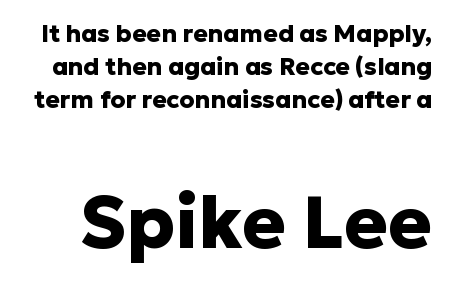
{"serif": "no", "italic": "no", "bold": "yes", "weight": "heavy", "width": "normal", "stroke_contrast": "low", "x_height": "medium", "monospaced": "no", "underline": "no", "line_spacing": "normal", "line_spacing_ratio": 1.38, "letter_spacing": "normal", "letter_spacing_em": 0.0, "larger_block": "second", "size_ratio": 3.04, "glyph_px": 73}
